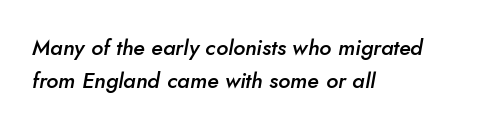
{"italic": "yes", "lean": "right", "slant_degrees": 10, "bold": "semi", "underline": "no", "align": "left", "line_spacing": "normal", "line_spacing_ratio": 1.5, "letter_spacing": "normal", "letter_spacing_em": 0.0, "glyph_px": 22}
